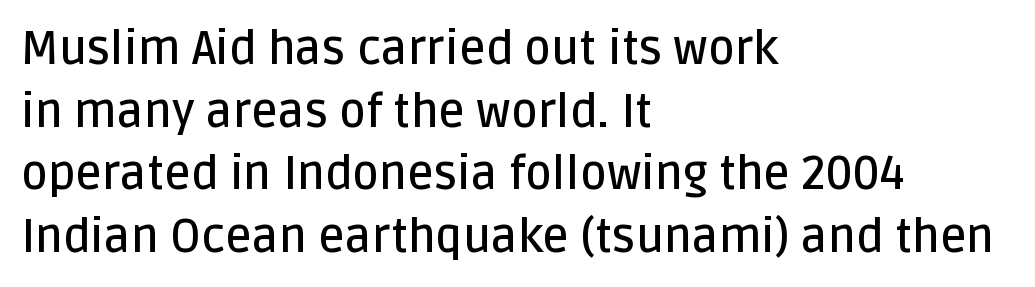
The image shows 46 px semibold sans-serif type, upright; set left-aligned, normal line spacing (1.36x), normal letter spacing, not underlined; low stroke contrast and a large x-height.
